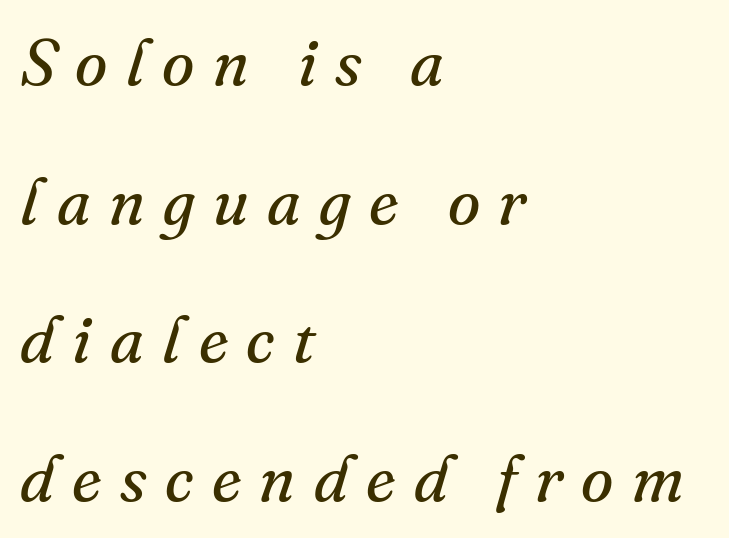
Q: Is the text bold? A: No.
Q: Is the text italic (slanted)? A: Yes, it leans right by about 16 degrees.
Q: Is the typeface a serif or a sans-serif typeface? A: Serif.
Q: Is the text underlined? A: No.
Q: How is the paragraph aligned? A: Left-aligned.
Q: Is the spacing between letters normal or unusually wide? A: Unusually wide.
Q: Is the spacing between lines tight, normal or loose? A: Loose.
Q: Width (condensed, normal, or wide)? A: Normal.
Q: Stroke contrast? A: Medium.
Q: x-height? A: Small.
Q: Monospaced? A: No.
